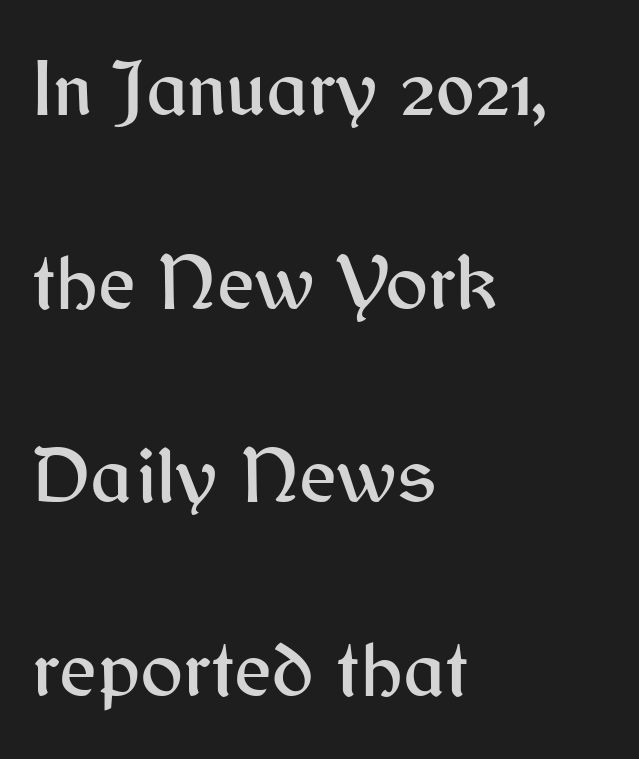
The image shows 80 px sans-serif type, upright; set left-aligned, loose line spacing (2.42x), normal letter spacing, not underlined; medium stroke contrast and a medium x-height.
